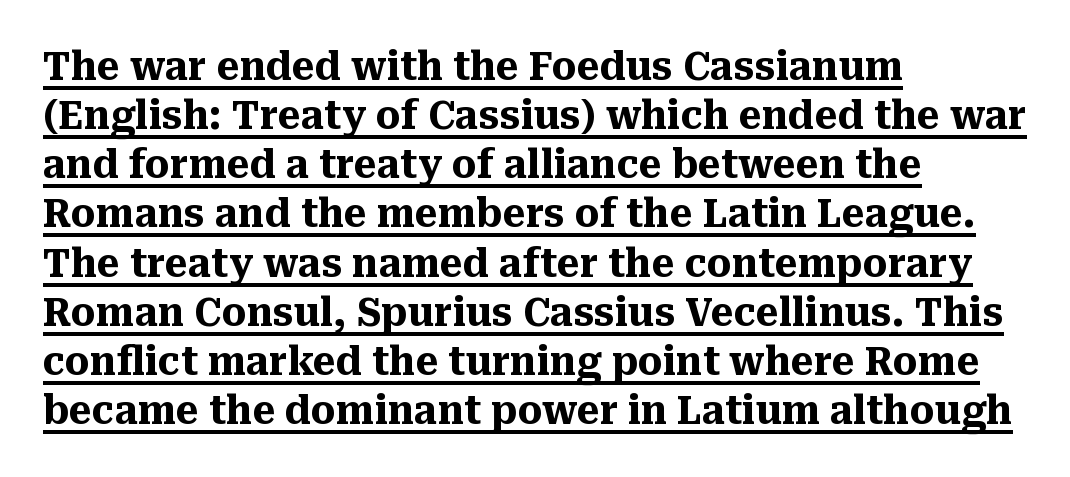
Q: Is the text bold? A: Yes.
Q: Is the text italic (slanted)? A: No, it is upright.
Q: Is the typeface a serif or a sans-serif typeface? A: Serif.
Q: Is the text underlined? A: Yes.
Q: How is the paragraph aligned? A: Left-aligned.
Q: Is the spacing between letters normal or unusually wide? A: Normal.
Q: Is the spacing between lines tight, normal or loose? A: Normal.
Q: Width (condensed, normal, or wide)? A: Normal.
Q: Stroke contrast? A: Medium.
Q: x-height? A: Medium.
Q: Monospaced? A: No.
